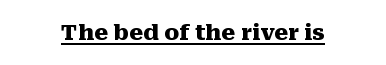
{"italic": "no", "bold": "yes", "underline": "yes", "letter_spacing": "normal", "letter_spacing_em": 0.0, "glyph_px": 22}
